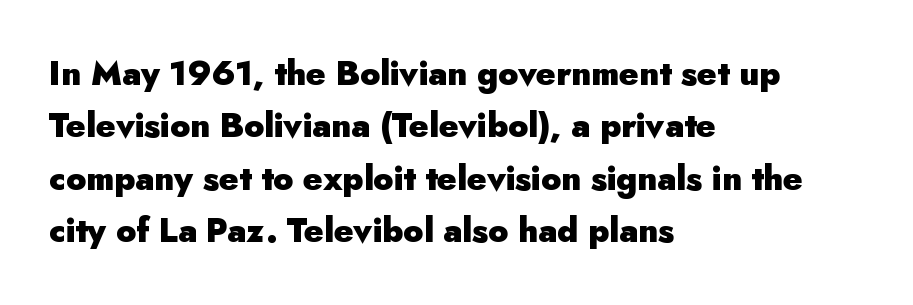
Q: Is the text bold? A: Yes.
Q: Is the text italic (slanted)? A: No, it is upright.
Q: Is the typeface a serif or a sans-serif typeface? A: Sans-serif.
Q: Is the text underlined? A: No.
Q: How is the paragraph aligned? A: Left-aligned.
Q: Is the spacing between letters normal or unusually wide? A: Normal.
Q: Is the spacing between lines tight, normal or loose? A: Normal.
Q: Width (condensed, normal, or wide)? A: Normal.
Q: Stroke contrast? A: Low.
Q: x-height? A: Small.
Q: Monospaced? A: No.
